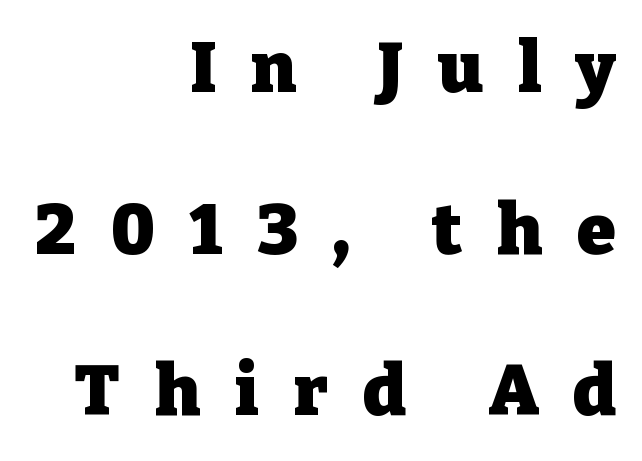
Q: Is the text bold? A: Yes.
Q: Is the text italic (slanted)? A: No, it is upright.
Q: Is the typeface a serif or a sans-serif typeface? A: Serif.
Q: Is the text underlined? A: No.
Q: How is the paragraph aligned? A: Right-aligned.
Q: Is the spacing between letters normal or unusually wide? A: Unusually wide.
Q: Is the spacing between lines tight, normal or loose? A: Loose.
Q: Width (condensed, normal, or wide)? A: Normal.
Q: Stroke contrast? A: Low.
Q: x-height? A: Medium.
Q: Monospaced? A: No.
